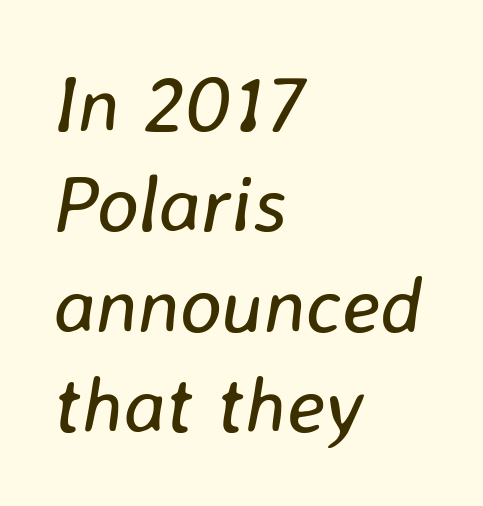
{"italic": "yes", "lean": "right", "slant_degrees": 8, "bold": "no", "weight": "regular", "width": "normal", "stroke_contrast": "low", "x_height": "medium", "monospaced": "no", "underline": "no", "align": "left", "line_spacing": "normal", "line_spacing_ratio": 1.27, "letter_spacing": "normal", "letter_spacing_em": 0.0, "glyph_px": 79}
